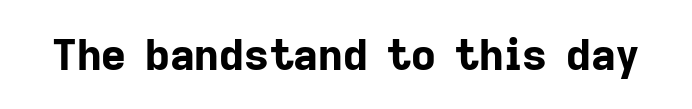
I'd call this a sans setting — the letters go barefoot. It's the straight-up-and-down kind of type. This rendering leaves character spacing at its baseline value. The face used here is proportionally spaced, like ordinary book or web type. Heft: maximum for text — a bold. Clear beneath every line of the passage.
